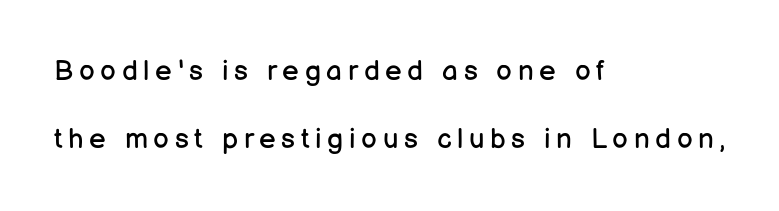
The image shows 28 px regular-weight sans-serif type, upright; set left-aligned, loose line spacing (2.42x), unusually wide letter spacing (+0.2 em), not underlined; low stroke contrast and a medium x-height.
